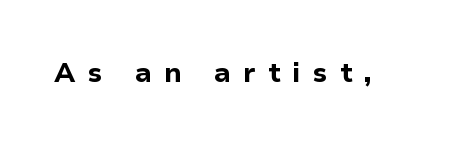
Display-style spreading of the glyphs; the letterfit is very open. Characters remain perfectly vertical along every line. Look at the stroke-to-counter ratio: heavy, a bold. Type without underlining.
